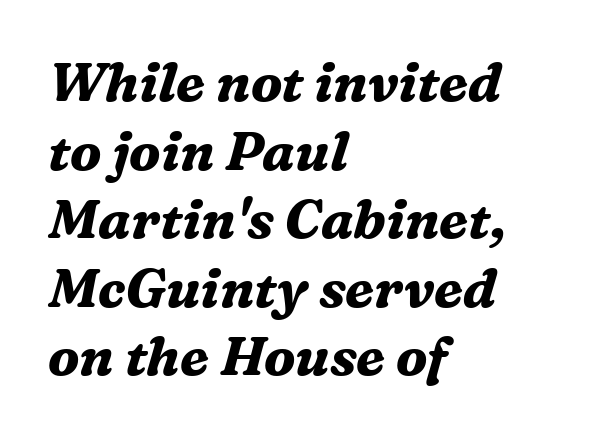
The passage shown has conventional tracking throughout. Unlike a clean sans, this face finishes its strokes with serifs. Honestly, the row spacing looks completely unremarkable. Do the characters align in a grid? No, the font is proportional. If you drew a line through each stem, it would be angled.
